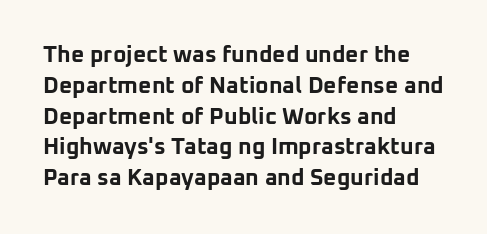
It's the straight-up-and-down kind of type. Descender tails drop into unmarked territory. Weight check: bold — yes, fully. Line beginnings align vertically; line endings do not.
